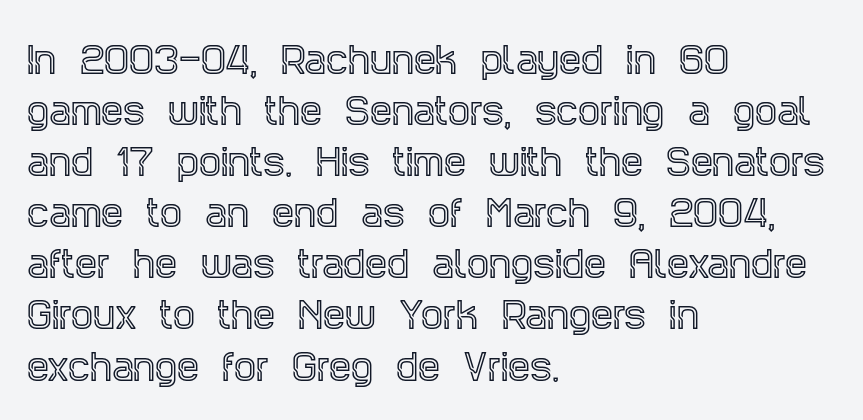
Q: Is the text italic (slanted)? A: No, it is upright.
Q: Is the typeface a serif or a sans-serif typeface? A: Serif.
Q: Is the text underlined? A: No.
Q: How is the paragraph aligned? A: Left-aligned.
Q: Is the spacing between letters normal or unusually wide? A: Normal.
Q: Is the spacing between lines tight, normal or loose? A: Normal.
Q: Width (condensed, normal, or wide)? A: Condensed.
Q: x-height? A: Large.
Q: Monospaced? A: No.
